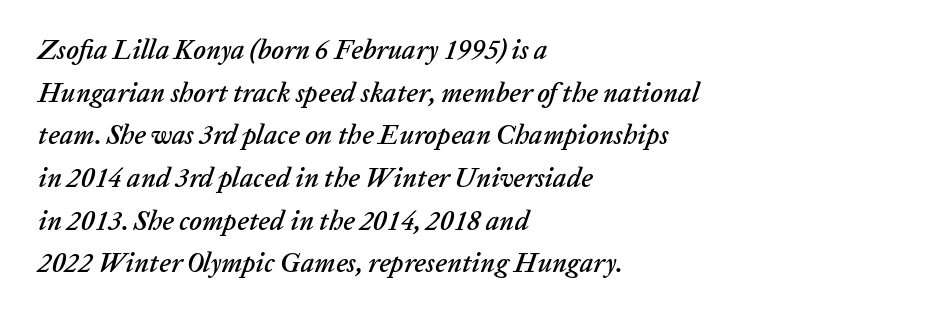
{"italic": "yes", "lean": "right", "slant_degrees": 20, "underline": "no", "align": "left", "line_spacing": "normal", "line_spacing_ratio": 1.58, "letter_spacing": "normal", "letter_spacing_em": 0.0, "glyph_px": 27}
